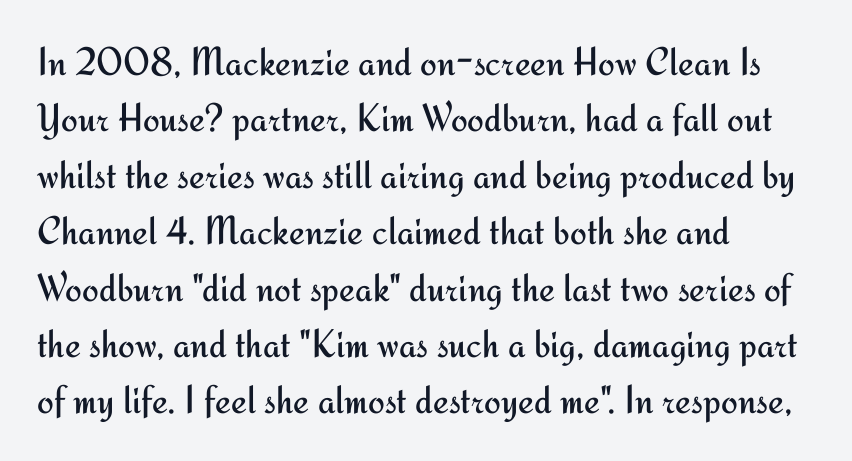
{"serif": "no", "italic": "no", "bold": "no", "weight": "regular", "width": "normal", "stroke_contrast": "medium", "x_height": "small", "monospaced": "no", "underline": "no", "align": "left", "line_spacing": "normal", "line_spacing_ratio": 1.41, "letter_spacing": "normal", "letter_spacing_em": 0.0, "glyph_px": 40}
